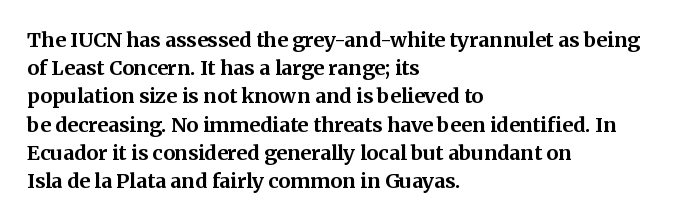
Upright lettering throughout. Each line starts at the same left margin while the right side varies. The passage shown has conventional tracking throughout. The glyphs have the mass of a bold cut. Summary of vertical rhythm: regular, with standard interline spacing. Words float on clear page, feet unadorned.
